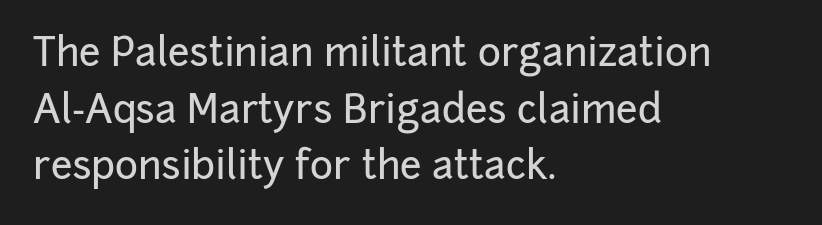
Q: Is the text italic (slanted)? A: No, it is upright.
Q: Is the typeface a serif or a sans-serif typeface? A: Sans-serif.
Q: Is the text underlined? A: No.
Q: How is the paragraph aligned? A: Left-aligned.
Q: Is the spacing between letters normal or unusually wide? A: Normal.
Q: Is the spacing between lines tight, normal or loose? A: Normal.
Q: Width (condensed, normal, or wide)? A: Normal.
Q: Stroke contrast? A: Low.
Q: x-height? A: Medium.
Q: Monospaced? A: No.
